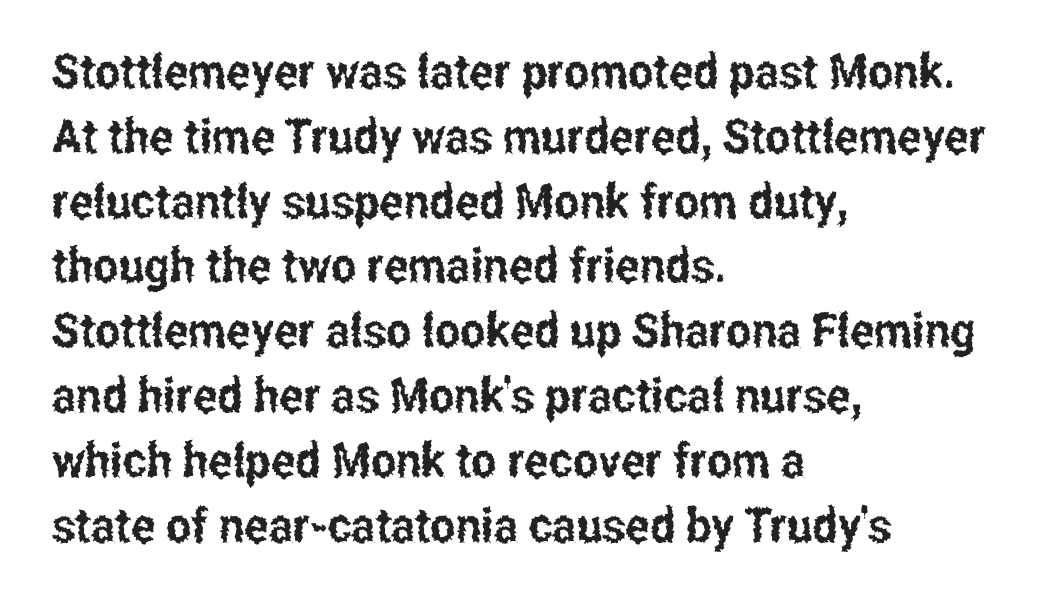
There is no visible air inserted between adjacent glyphs. The space between consecutive lines is moderate. Spacing verdict: proportional, widths tailored to each character. Do the letters lean? They stand straight. Note: no serifs on the glyphs.
